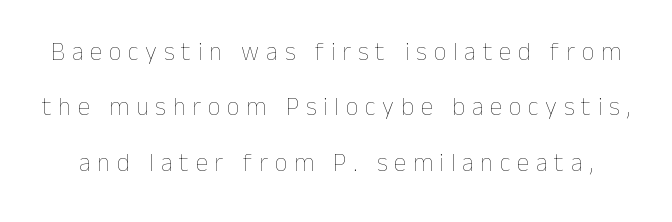
Q: Is the text bold? A: No.
Q: Is the text italic (slanted)? A: No, it is upright.
Q: Is the text underlined? A: No.
Q: Is the spacing between letters normal or unusually wide? A: Unusually wide.
Q: Is the spacing between lines tight, normal or loose? A: Loose.
